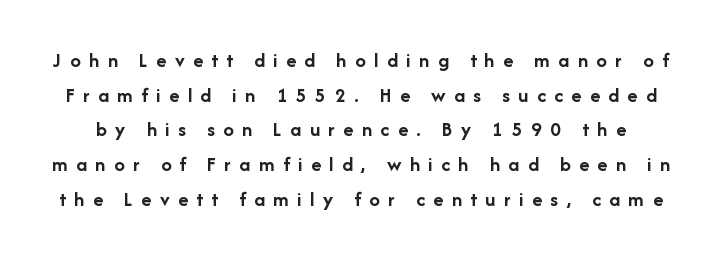
{"italic": "no", "bold": "yes", "underline": "no", "line_spacing": "normal", "line_spacing_ratio": 1.65, "letter_spacing": "wide", "letter_spacing_em": 0.4, "glyph_px": 21}
